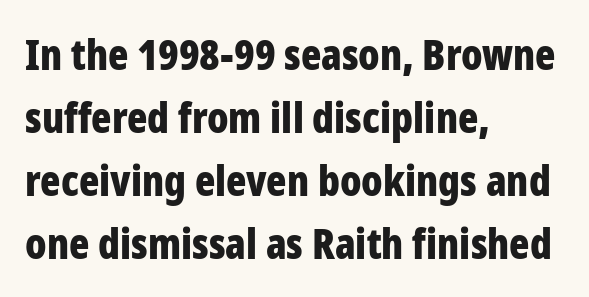
{"serif": "no", "italic": "no", "bold": "yes", "weight": "bold", "width": "condensed", "stroke_contrast": "low", "x_height": "medium", "monospaced": "no", "underline": "no", "align": "left", "line_spacing": "normal", "line_spacing_ratio": 1.5, "letter_spacing": "normal", "letter_spacing_em": 0.0, "glyph_px": 42}
